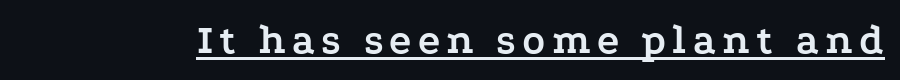
A typesetter would label this face a serif. This sample uses an upright cut, with every glyph sitting square on the baseline. Every word sits above its own underline. Is this a fixed-width face? No — the glyphs have proportional, varying widths. What weight is shown? A full bold with thick strokes.
